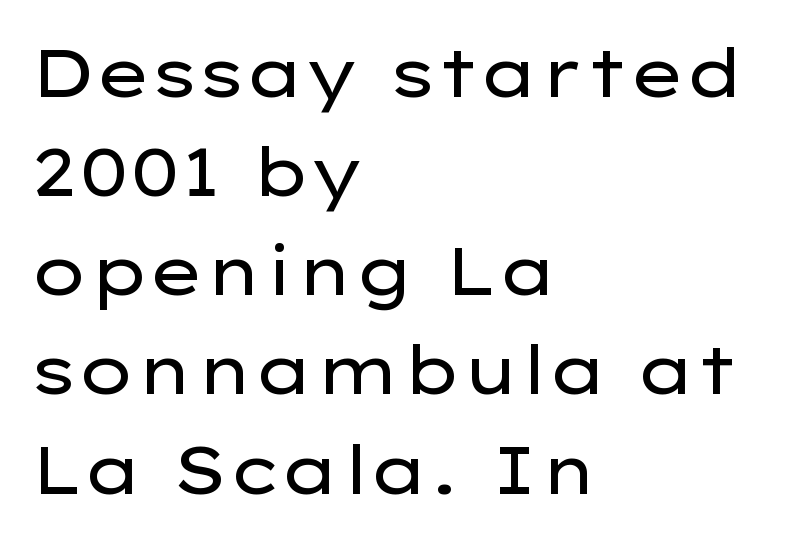
The image shows 67 px regular-weight, wide sans-serif type, upright; set left-aligned, normal line spacing (1.48x), normal letter spacing, not underlined; low stroke contrast and a medium x-height.
